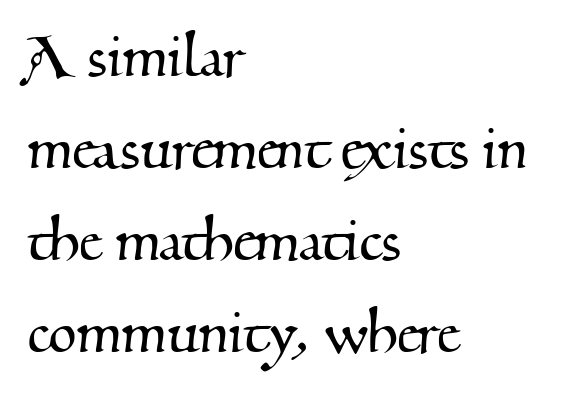
{"serif": "yes", "width": "normal", "stroke_contrast": "medium", "x_height": "small", "monospaced": "no", "underline": "no", "align": "left", "line_spacing": "normal", "line_spacing_ratio": 1.28, "letter_spacing": "normal", "letter_spacing_em": 0.0, "glyph_px": 72}
